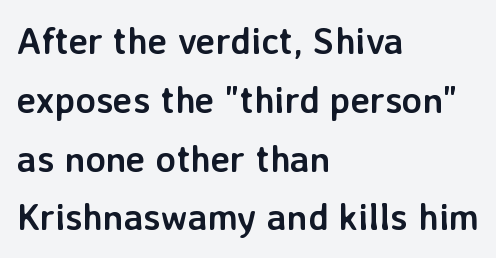
{"serif": "no", "italic": "no", "bold": "yes", "weight": "semibold", "width": "normal", "stroke_contrast": "low", "x_height": "medium", "monospaced": "no", "underline": "no", "align": "left", "line_spacing": "normal", "line_spacing_ratio": 1.59, "letter_spacing": "normal", "letter_spacing_em": 0.0, "glyph_px": 37}
